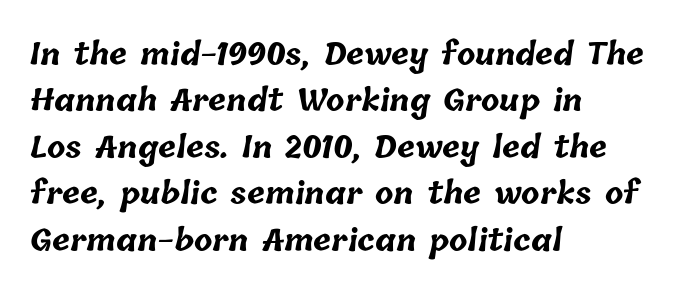
The image shows 30 px bold type; set left-aligned, normal line spacing (1.55x), normal letter spacing, not underlined; low stroke contrast and a medium x-height.
